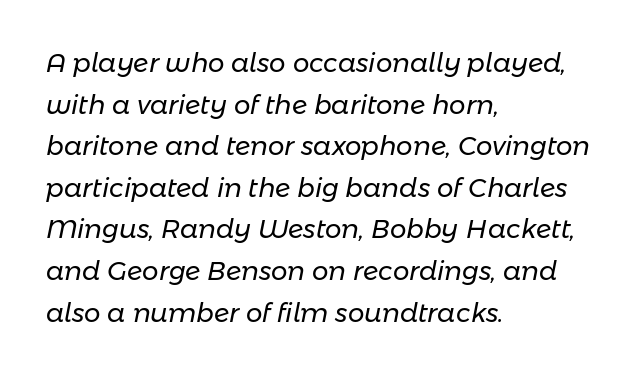
{"italic": "yes", "lean": "right", "slant_degrees": 11, "bold": "no", "underline": "no", "align": "left", "line_spacing": "normal", "line_spacing_ratio": 1.6, "letter_spacing": "normal", "letter_spacing_em": 0.0, "glyph_px": 26}
